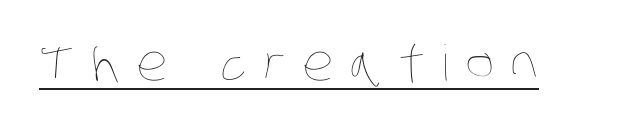
Q: Is the text bold? A: No.
Q: Is the text underlined? A: Yes.
Q: Is the spacing between letters normal or unusually wide? A: Unusually wide.
Q: Width (condensed, normal, or wide)? A: Condensed.
Q: Stroke contrast? A: Low.
Q: x-height? A: Large.
Q: Monospaced? A: No.
